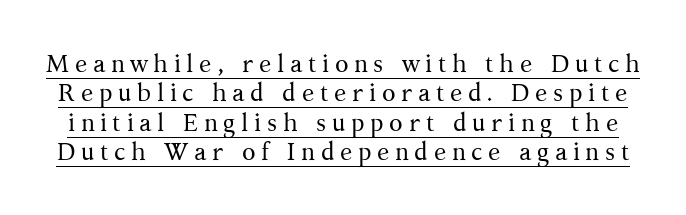
Upright lettering throughout. Stroke mass is kept to a normal reading level or below. Notice how a bar underscores the lettering throughout. There is plenty of visible air inserted between adjacent glyphs.
